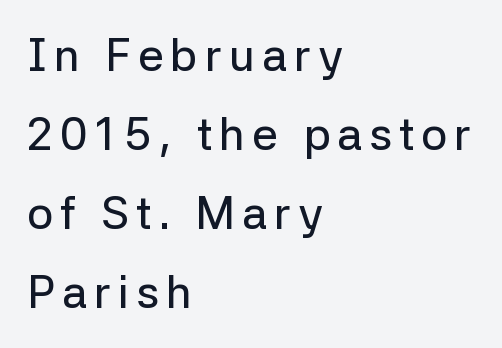
{"serif": "no", "italic": "no", "width": "normal", "stroke_contrast": "low", "x_height": "medium", "monospaced": "no", "underline": "no", "align": "left", "line_spacing_ratio": 1.72, "glyph_px": 46}
